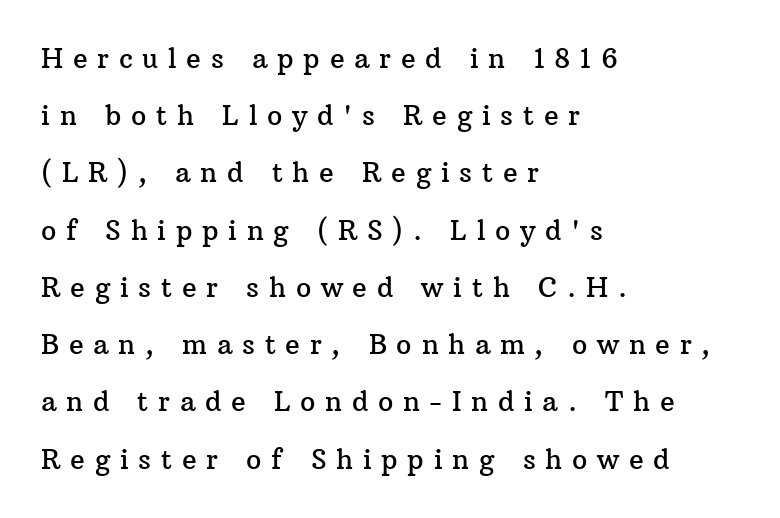
The image shows 27 px text type, upright; set left-aligned, loose line spacing (2.12x), unusually wide letter spacing (+0.36 em), not underlined.
